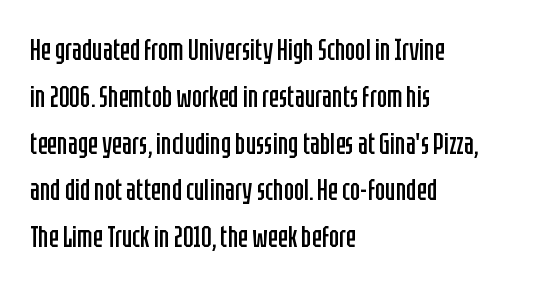
The image shows 30 px regular-weight, condensed sans-serif type, upright; set left-aligned, normal line spacing (1.56x), normal letter spacing, not underlined; low stroke contrast and a large x-height.
